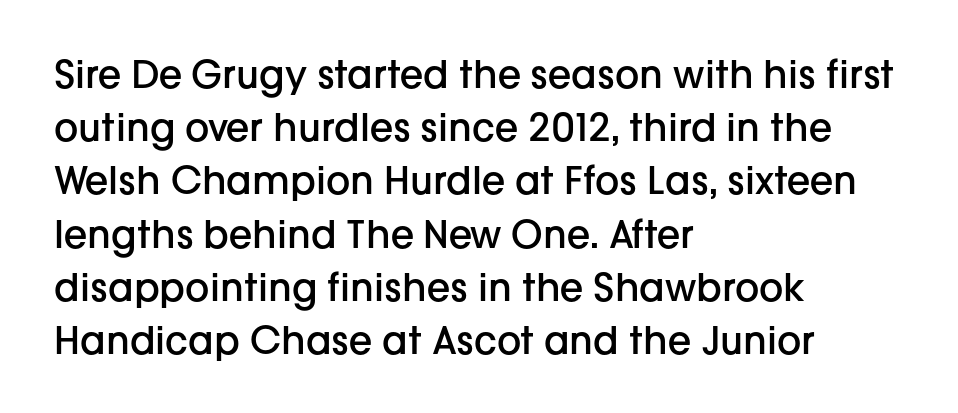
Q: Is the text bold? A: Semi-bold.
Q: Is the text italic (slanted)? A: No, it is upright.
Q: Is the typeface a serif or a sans-serif typeface? A: Sans-serif.
Q: Is the text underlined? A: No.
Q: How is the paragraph aligned? A: Left-aligned.
Q: Is the spacing between letters normal or unusually wide? A: Normal.
Q: Is the spacing between lines tight, normal or loose? A: Normal.
Q: Width (condensed, normal, or wide)? A: Normal.
Q: Stroke contrast? A: Low.
Q: x-height? A: Medium.
Q: Monospaced? A: No.
